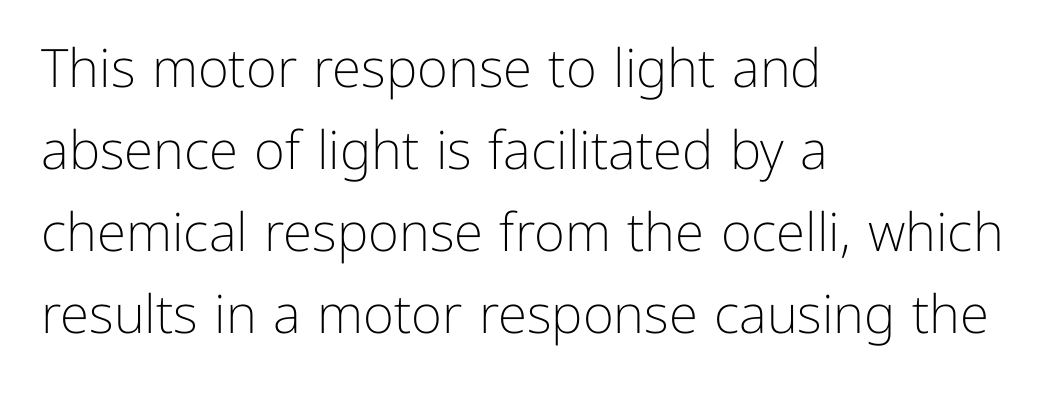
{"serif": "no", "italic": "no", "bold": "no", "weight": "light", "width": "normal", "stroke_contrast": "low", "x_height": "medium", "monospaced": "no", "underline": "no", "align": "left", "line_spacing": "normal", "line_spacing_ratio": 1.55, "letter_spacing": "normal", "letter_spacing_em": 0.0, "glyph_px": 53}
